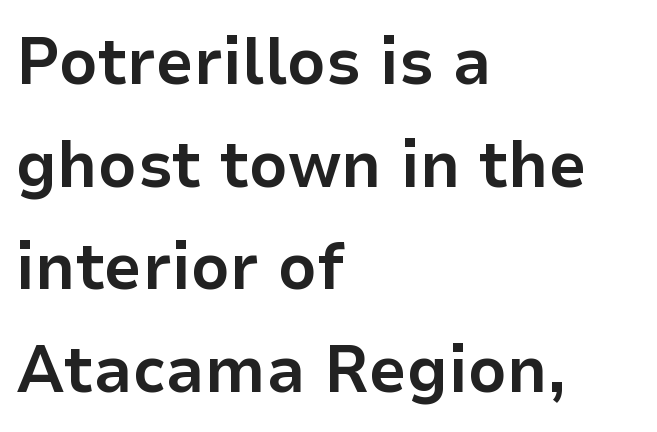
{"serif": "no", "italic": "no", "bold": "yes", "weight": "bold", "width": "normal", "stroke_contrast": "low", "x_height": "medium", "monospaced": "no", "underline": "no", "align": "left", "line_spacing": "normal", "line_spacing_ratio": 1.53, "letter_spacing": "normal", "letter_spacing_em": 0.0, "glyph_px": 67}
